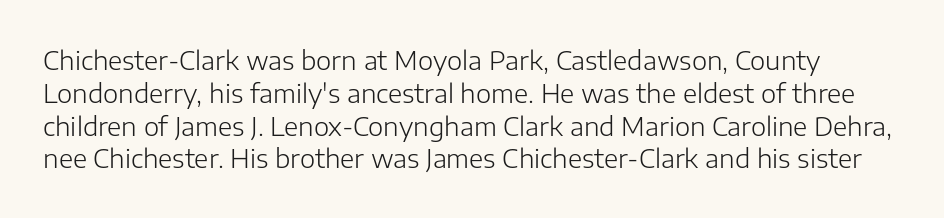
The image shows 26 px text type, upright; set normal line spacing (1.26x), normal letter spacing, not underlined.
